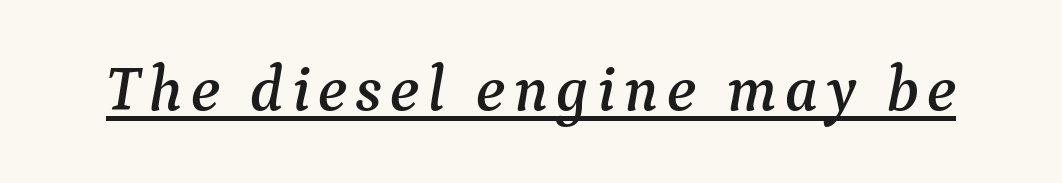
In terms of posture, this sample is oblique. Emphasis is given by a line drawn under the lettering. Small tapered or slab feet sit at the stroke ends, so this counts as serif. Think of a printed novel: that variable character pitch is what you see here.
